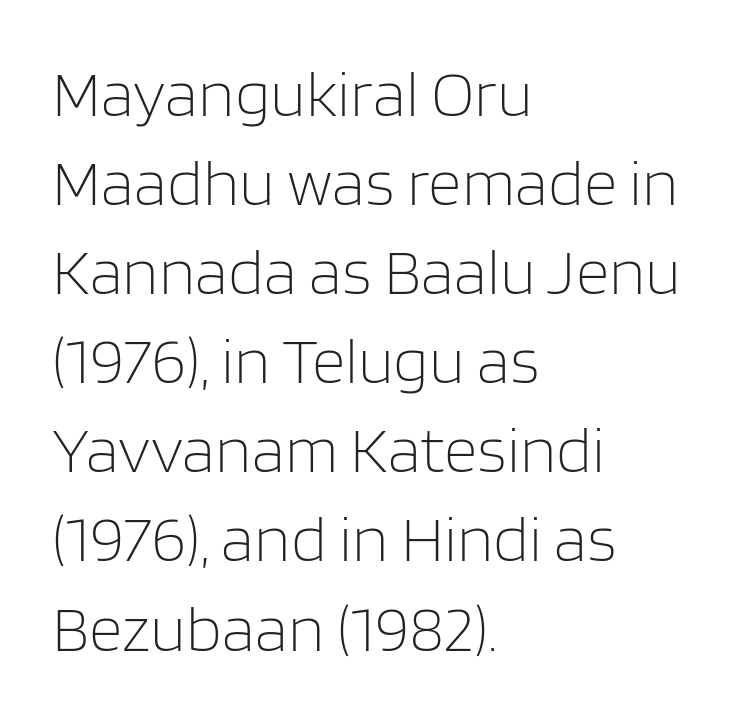
The image shows 66 px light sans-serif type, upright; set left-aligned, normal line spacing (1.35x), normal letter spacing, not underlined; low stroke contrast and a large x-height.
